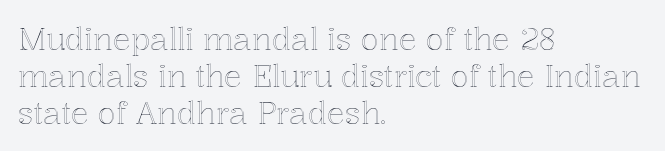
{"italic": "no", "width": "normal", "x_height": "medium", "monospaced": "no", "underline": "no", "align": "left", "line_spacing_ratio": 1.23, "letter_spacing": "normal", "letter_spacing_em": 0.0, "glyph_px": 30}
